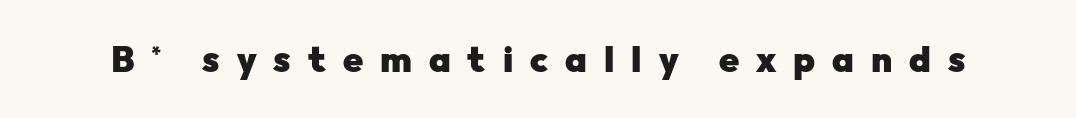
{"serif": "no", "italic": "no", "bold": "yes", "weight": "heavy", "width": "normal", "stroke_contrast": "low", "x_height": "medium", "monospaced": "no", "underline": "no", "letter_spacing": "wide", "letter_spacing_em": 0.47, "glyph_px": 36}
